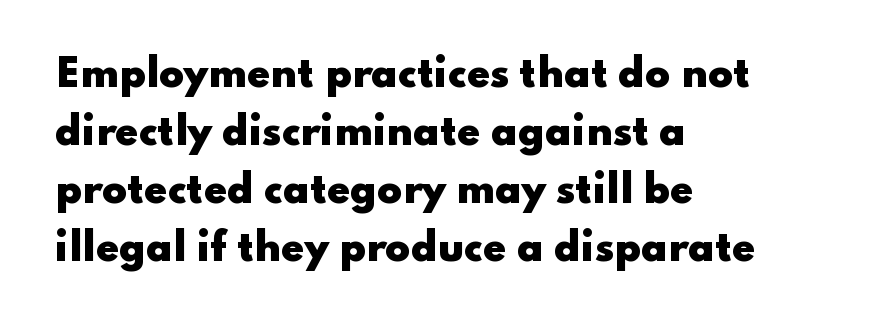
Q: Is the text bold? A: Yes.
Q: Is the text italic (slanted)? A: No, it is upright.
Q: Is the typeface a serif or a sans-serif typeface? A: Sans-serif.
Q: Is the text underlined? A: No.
Q: How is the paragraph aligned? A: Left-aligned.
Q: Is the spacing between letters normal or unusually wide? A: Normal.
Q: Is the spacing between lines tight, normal or loose? A: Normal.
Q: Width (condensed, normal, or wide)? A: Wide.
Q: Stroke contrast? A: Low.
Q: x-height? A: Small.
Q: Monospaced? A: No.
